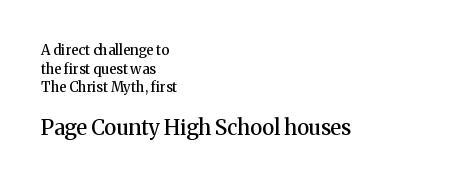
The image shows 21 px text type, upright; set left-aligned, normal line spacing (1.33x), normal letter spacing, not underlined; the second (bottom) block is 1.5x larger.
